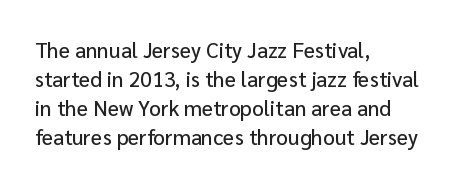
{"italic": "no", "underline": "no", "align": "left", "line_spacing": "normal", "line_spacing_ratio": 1.38, "letter_spacing": "normal", "letter_spacing_em": 0.0, "glyph_px": 21}
